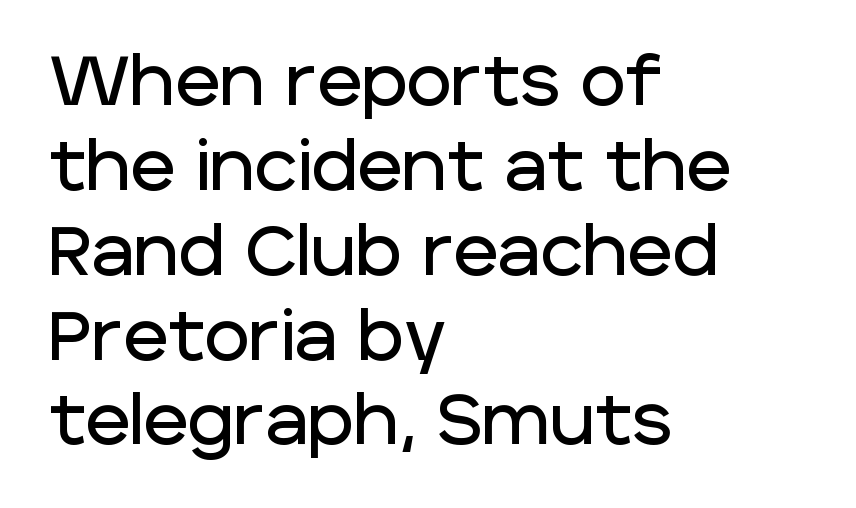
The image shows 69 px sans-serif type, upright; set left-aligned, line spacing 1.23x, normal letter spacing, not underlined; low stroke contrast and a large x-height.
